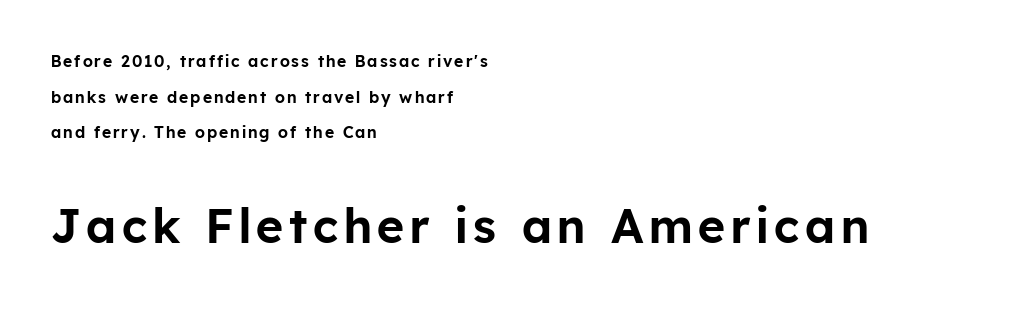
Loosely led — the rows are spread out. The typesetter chose a ragged-right arrangement here. In this sample the second text group is rendered at the bigger scale. Anything drawn beneath the words? Only blank space. A sans-serif font was chosen for this passage.
